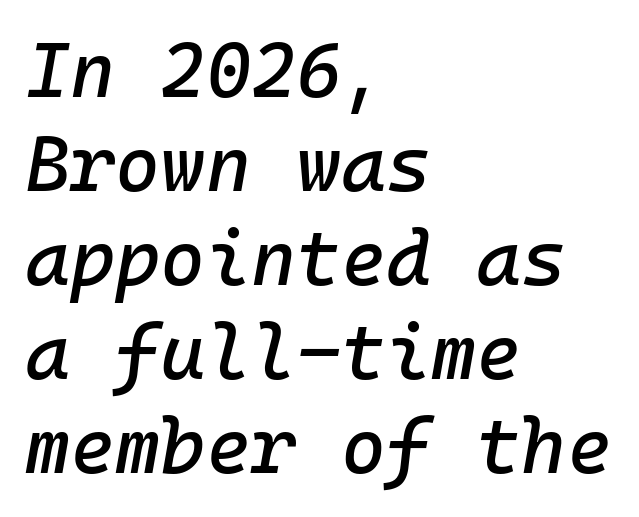
{"italic": "yes", "lean": "right", "slant_degrees": 10, "width": "normal", "stroke_contrast": "low", "x_height": "medium", "monospaced": "yes", "underline": "no", "align": "left", "line_spacing_ratio": 1.22, "letter_spacing": "normal", "letter_spacing_em": 0.0, "glyph_px": 77}
